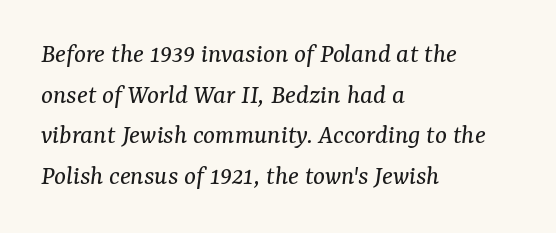
Q: Is the text bold? A: No.
Q: Is the text italic (slanted)? A: Yes, it leans right by about 7 degrees.
Q: Is the typeface a serif or a sans-serif typeface? A: Serif.
Q: Is the text underlined? A: No.
Q: How is the paragraph aligned? A: Left-aligned.
Q: Is the spacing between letters normal or unusually wide? A: Normal.
Q: Is the spacing between lines tight, normal or loose? A: Normal.
Q: Width (condensed, normal, or wide)? A: Normal.
Q: Stroke contrast? A: Medium.
Q: x-height? A: Medium.
Q: Monospaced? A: No.
